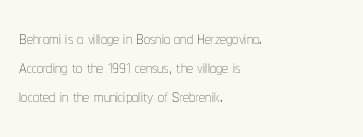
{"italic": "no", "bold": "no", "underline": "no", "align": "left", "line_spacing_ratio": 1.21, "letter_spacing": "normal", "letter_spacing_em": 0.0, "glyph_px": 24}
